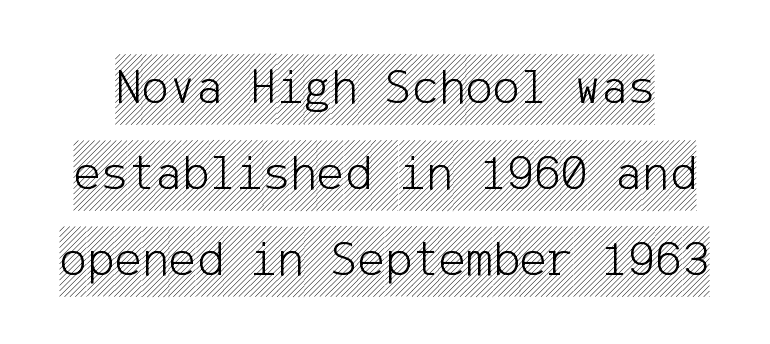
Q: Is the text italic (slanted)? A: No, it is upright.
Q: Is the text underlined? A: No.
Q: Is the spacing between letters normal or unusually wide? A: Normal.
Q: Is the spacing between lines tight, normal or loose? A: Normal.
Q: Width (condensed, normal, or wide)? A: Condensed.
Q: x-height? A: Large.
